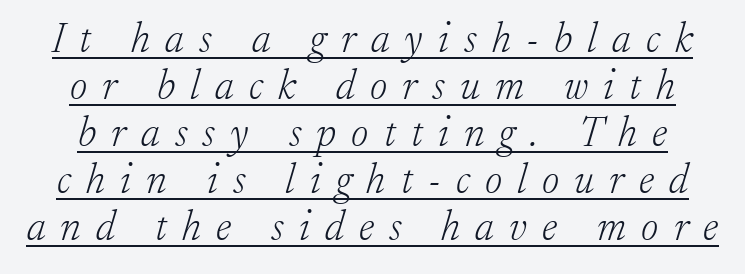
{"serif": "yes", "italic": "yes", "lean": "right", "slant_degrees": 17, "bold": "no", "weight": "light", "width": "normal", "stroke_contrast": "low", "x_height": "small", "monospaced": "no", "underline": "yes", "line_spacing": "tight", "line_spacing_ratio": 1.12, "letter_spacing": "wide", "letter_spacing_em": 0.36, "glyph_px": 42}
